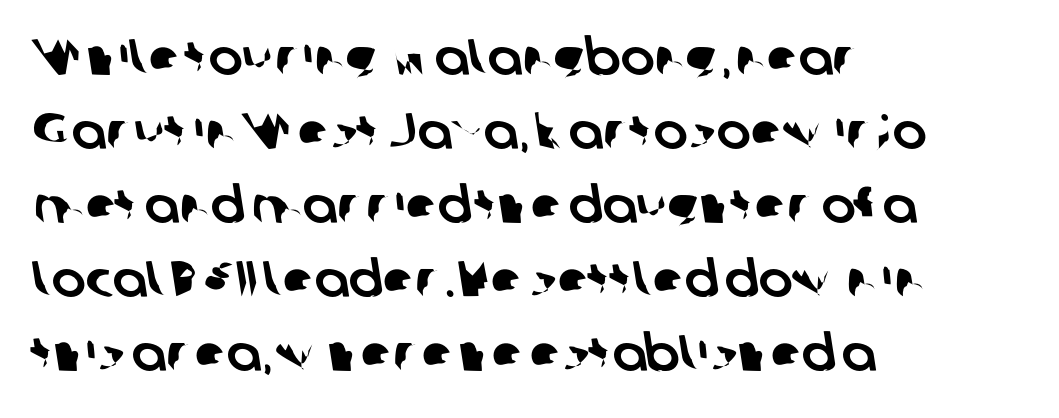
Stroke terminals: plain, sans-serif. Default kerning and tracking; the words read as compact shapes. Horizontal alignment here is leftward, the default for most running prose. Students, observe: this is what conventionally led text looks like. You could not count columns in this text — the font is proportionally spaced.
